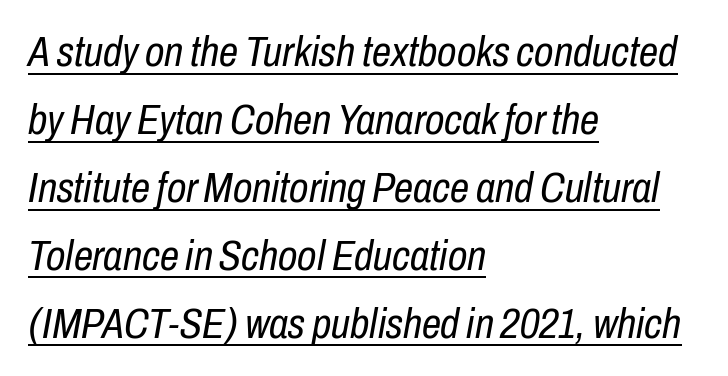
Q: Is the text bold? A: No.
Q: Is the text italic (slanted)? A: Yes, it leans right by about 10 degrees.
Q: Is the text underlined? A: Yes.
Q: How is the paragraph aligned? A: Left-aligned.
Q: Is the spacing between letters normal or unusually wide? A: Normal.
Q: Is the spacing between lines tight, normal or loose? A: Normal.
Q: Width (condensed, normal, or wide)? A: Condensed.
Q: Stroke contrast? A: Low.
Q: x-height? A: Medium.
Q: Monospaced? A: No.
